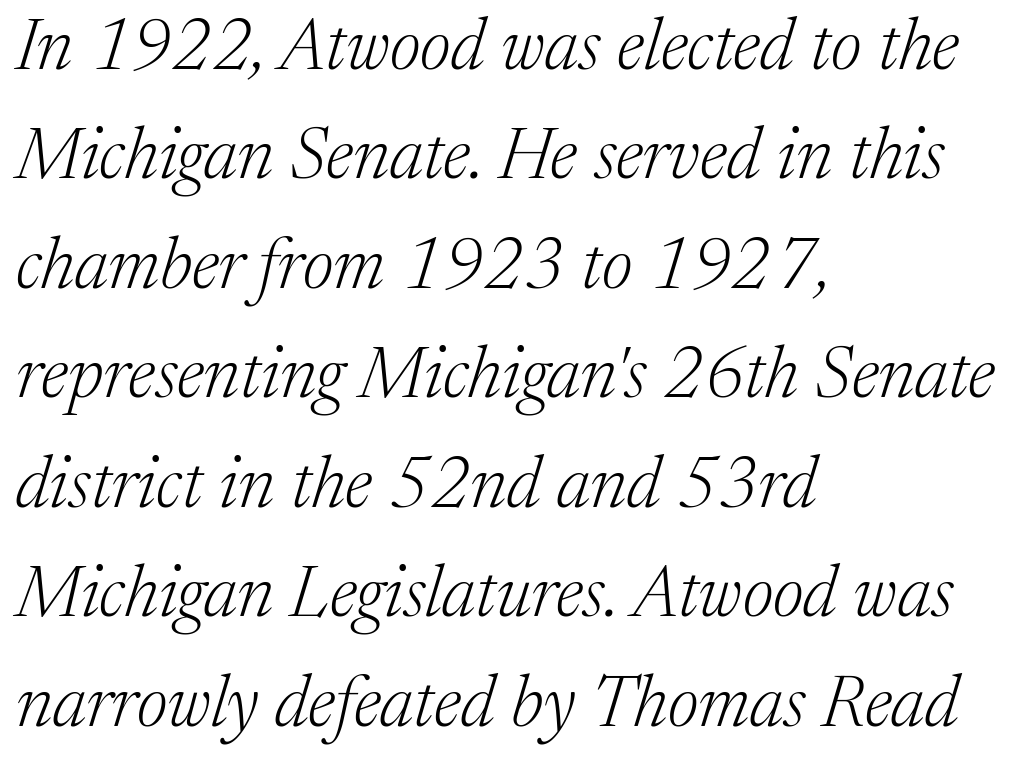
{"serif": "yes", "italic": "yes", "lean": "right", "slant_degrees": 17, "bold": "no", "weight": "light", "width": "normal", "stroke_contrast": "medium", "x_height": "medium", "monospaced": "no", "underline": "no", "align": "left", "line_spacing": "normal", "line_spacing_ratio": 1.52, "letter_spacing": "normal", "letter_spacing_em": 0.0, "glyph_px": 72}
